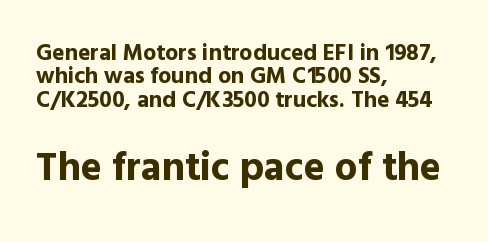
Q: Is the text bold? A: Yes.
Q: Is the text italic (slanted)? A: No, it is upright.
Q: Is the typeface a serif or a sans-serif typeface? A: Sans-serif.
Q: Is the text underlined? A: No.
Q: How is the paragraph aligned? A: Left-aligned.
Q: Is the spacing between letters normal or unusually wide? A: Normal.
Q: Is the spacing between lines tight, normal or loose? A: Tight.
Q: Which block of text is set in a larger size, the first (top) or the second (bottom)? A: The second (bottom) one.
Q: Width (condensed, normal, or wide)? A: Normal.
Q: x-height? A: Medium.
Q: Monospaced? A: No.
